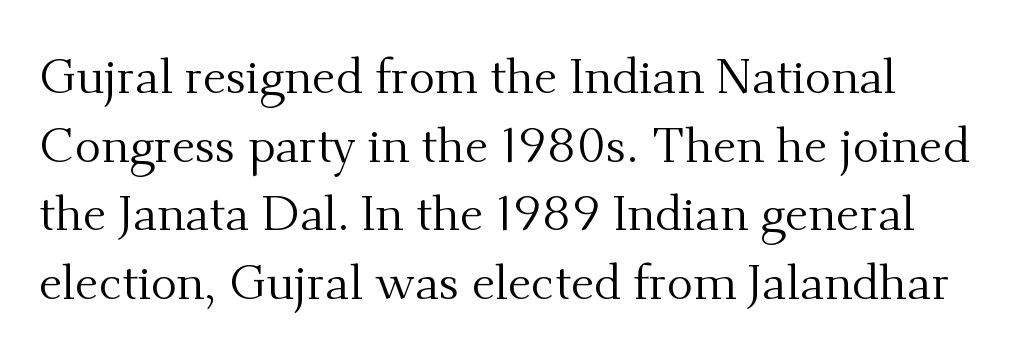
Q: Is the text bold? A: No.
Q: Is the text italic (slanted)? A: No, it is upright.
Q: Is the typeface a serif or a sans-serif typeface? A: Serif.
Q: Is the text underlined? A: No.
Q: Is the spacing between letters normal or unusually wide? A: Normal.
Q: Is the spacing between lines tight, normal or loose? A: Normal.
Q: Width (condensed, normal, or wide)? A: Normal.
Q: Stroke contrast? A: Medium.
Q: x-height? A: Small.
Q: Monospaced? A: No.
